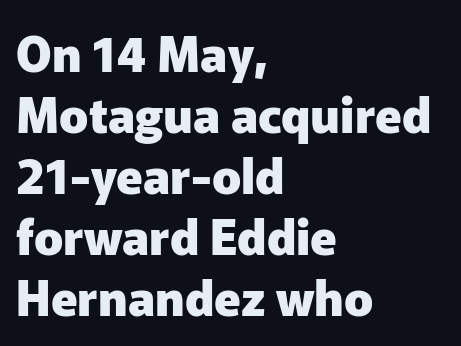
Q: Is the text bold? A: Yes.
Q: Is the text italic (slanted)? A: No, it is upright.
Q: Is the typeface a serif or a sans-serif typeface? A: Sans-serif.
Q: Is the text underlined? A: No.
Q: How is the paragraph aligned? A: Left-aligned.
Q: Is the spacing between letters normal or unusually wide? A: Normal.
Q: Is the spacing between lines tight, normal or loose? A: Normal.
Q: Width (condensed, normal, or wide)? A: Normal.
Q: Stroke contrast? A: Low.
Q: x-height? A: Medium.
Q: Monospaced? A: No.
